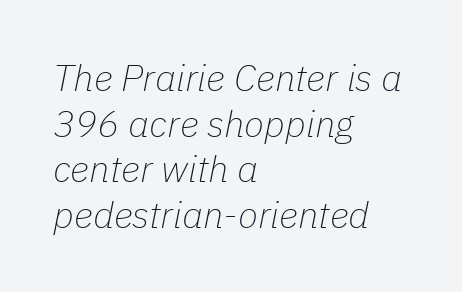
These glyphs show unthickened strokes, regular width or finer. The lines are quadded left. Any mark beneath the type? The region is blank. Every character sits at an angle, as italics do.
